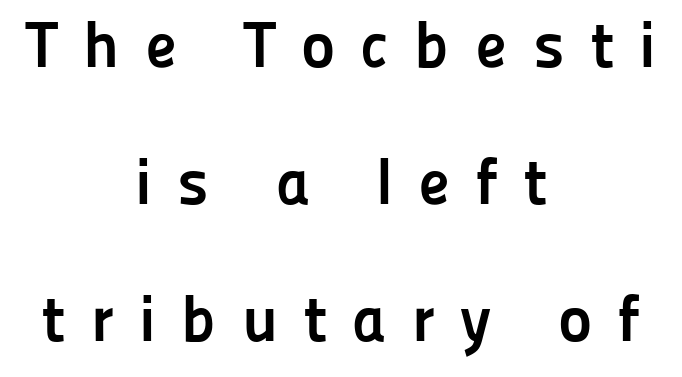
The image shows 65 px semibold sans-serif type, upright; set centered, loose line spacing (2.11x), unusually wide letter spacing (+0.39 em), not underlined; low stroke contrast and a medium x-height.
